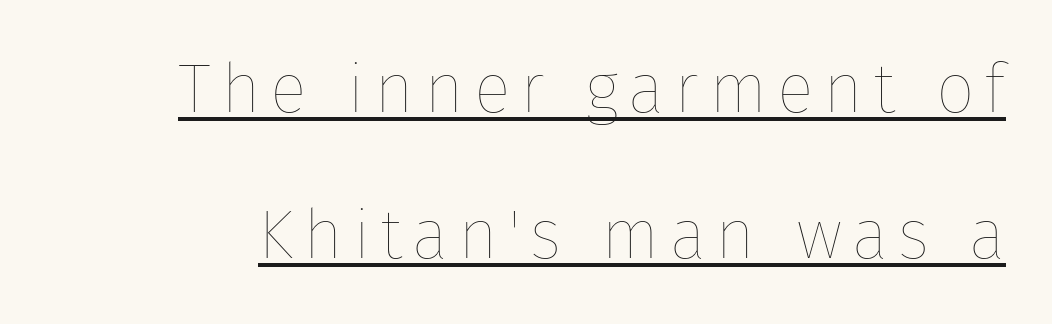
Q: Is the text bold? A: No.
Q: Is the text italic (slanted)? A: No, it is upright.
Q: Is the text underlined? A: Yes.
Q: Is the spacing between lines tight, normal or loose? A: Loose.
Q: Width (condensed, normal, or wide)? A: Normal.
Q: Stroke contrast? A: Low.
Q: x-height? A: Medium.
Q: Monospaced? A: No.
